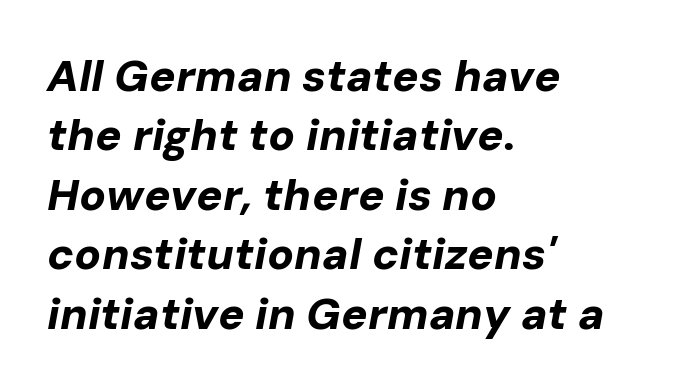
{"italic": "yes", "lean": "right", "slant_degrees": 10, "bold": "yes", "weight": "bold", "width": "normal", "stroke_contrast": "low", "x_height": "medium", "monospaced": "no", "underline": "no", "align": "left", "line_spacing": "normal", "line_spacing_ratio": 1.35, "letter_spacing": "normal", "letter_spacing_em": 0.0, "glyph_px": 44}
